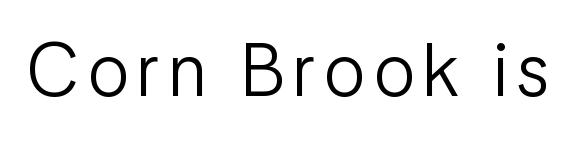
Here the designer chose a conventional face with non-uniform glyph widths. Decoration check: the copy has no underline. Weight: in the light-to-regular range. A typesetter would label this face a sans. Style check: upright.
